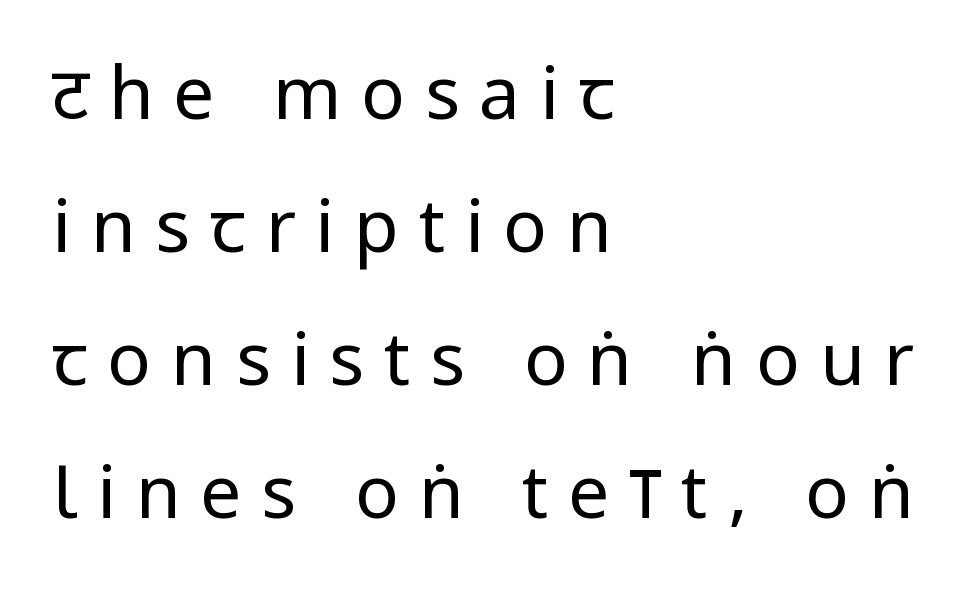
{"serif": "no", "italic": "no", "bold": "no", "weight": "regular", "width": "condensed", "stroke_contrast": "low", "underline": "no", "align": "left", "line_spacing_ratio": 1.82, "letter_spacing": "wide", "letter_spacing_em": 0.27, "glyph_px": 73}
